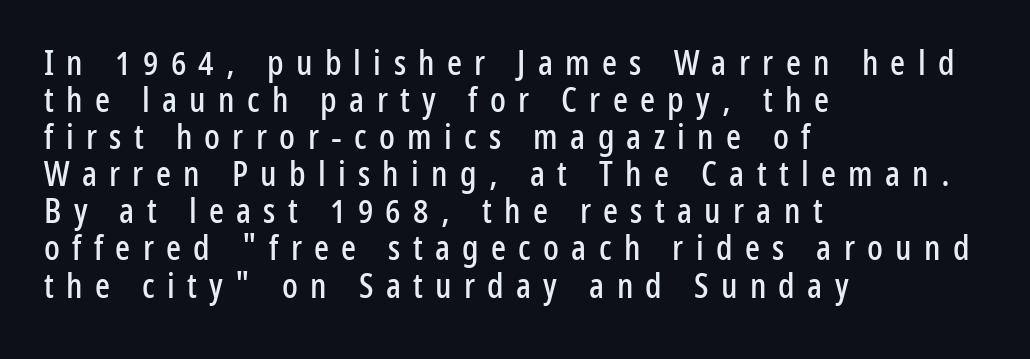
Q: Is the text italic (slanted)? A: No, it is upright.
Q: Is the typeface a serif or a sans-serif typeface? A: Sans-serif.
Q: Is the text underlined? A: No.
Q: How is the paragraph aligned? A: Left-aligned.
Q: Is the spacing between letters normal or unusually wide? A: Unusually wide.
Q: Is the spacing between lines tight, normal or loose? A: Tight.
Q: Width (condensed, normal, or wide)? A: Condensed.
Q: Stroke contrast? A: Low.
Q: x-height? A: Medium.
Q: Monospaced? A: No.
